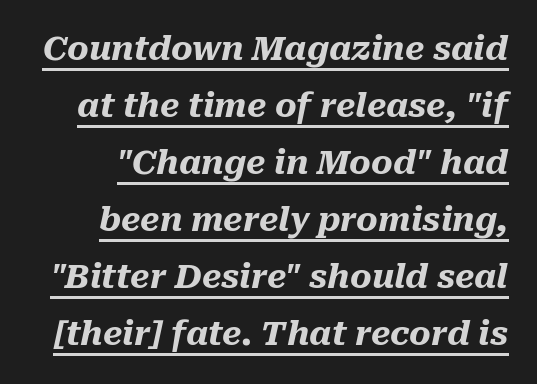
The image shows 33 px heavy type, italic (leaning right); set line spacing 1.73x, normal letter spacing, underlined; medium stroke contrast and a medium x-height.
